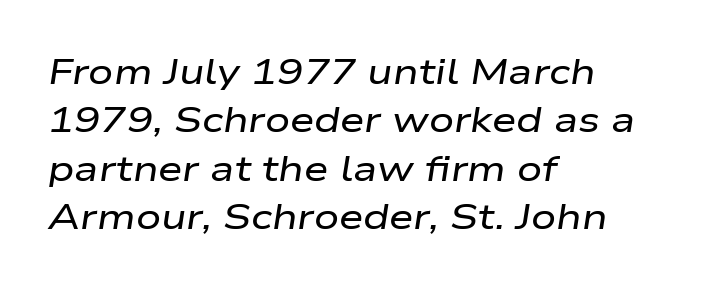
The image shows 35 px wide type, italic (leaning right); set left-aligned, normal line spacing (1.38x), normal letter spacing, not underlined; low stroke contrast and a medium x-height.
